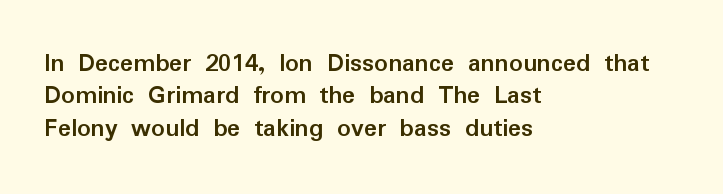
Q: Is the text bold? A: Yes.
Q: Is the text italic (slanted)? A: No, it is upright.
Q: Is the text underlined? A: No.
Q: How is the paragraph aligned? A: Left-aligned.
Q: Is the spacing between letters normal or unusually wide? A: Normal.
